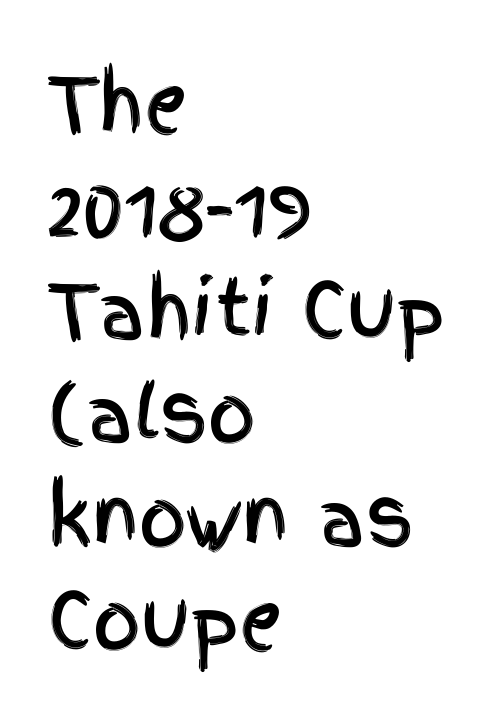
{"serif": "no", "italic": "no", "width": "condensed", "x_height": "large", "monospaced": "no", "underline": "no", "align": "left", "line_spacing": "normal", "line_spacing_ratio": 1.38, "letter_spacing": "normal", "letter_spacing_em": 0.0, "glyph_px": 75}
